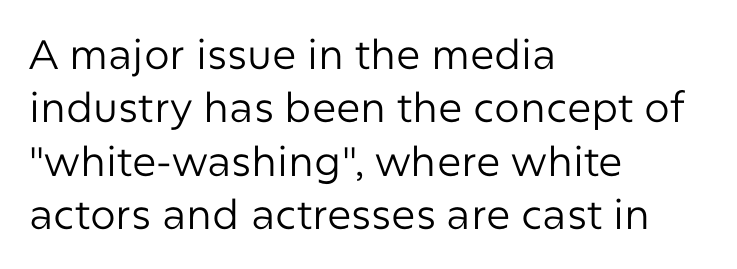
Q: Is the text bold? A: No.
Q: Is the text italic (slanted)? A: No, it is upright.
Q: Is the typeface a serif or a sans-serif typeface? A: Sans-serif.
Q: Is the text underlined? A: No.
Q: How is the paragraph aligned? A: Left-aligned.
Q: Is the spacing between letters normal or unusually wide? A: Normal.
Q: Is the spacing between lines tight, normal or loose? A: Normal.
Q: Width (condensed, normal, or wide)? A: Normal.
Q: Stroke contrast? A: Low.
Q: x-height? A: Medium.
Q: Monospaced? A: No.
